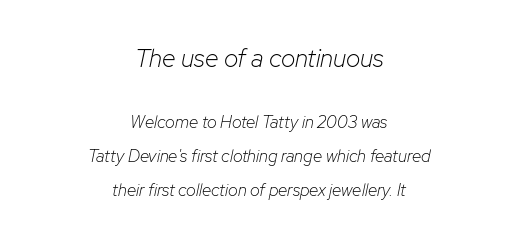
No word sits above an underline. The rendering keeps characters at their native spacing. Type size steps down from the first block to the second. The face looks like a standard text weight, possibly lighter.
